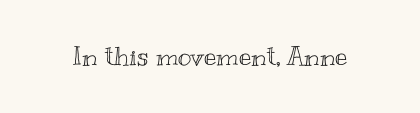
The image shows 26 px text type, upright; set normal letter spacing, not underlined.
